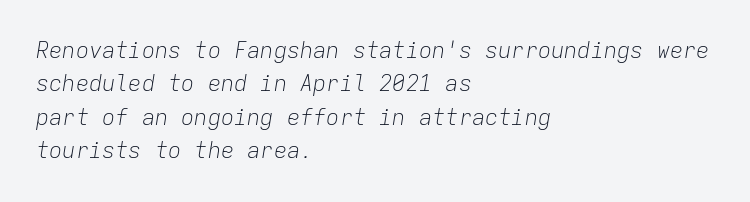
The image shows 22 px text type, italic (leaning right); set left-aligned, normal line spacing (1.52x), normal letter spacing, not underlined.
